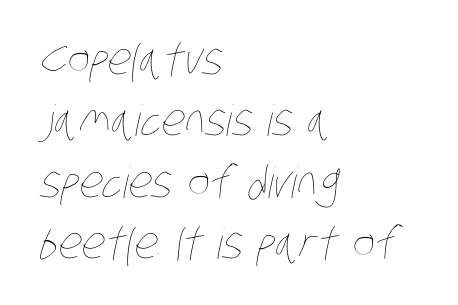
{"bold": "no", "weight": "thin", "width": "condensed", "stroke_contrast": "low", "x_height": "large", "monospaced": "no", "underline": "no", "align": "left", "line_spacing": "normal", "line_spacing_ratio": 1.43, "letter_spacing": "normal", "letter_spacing_em": 0.0, "glyph_px": 43}
